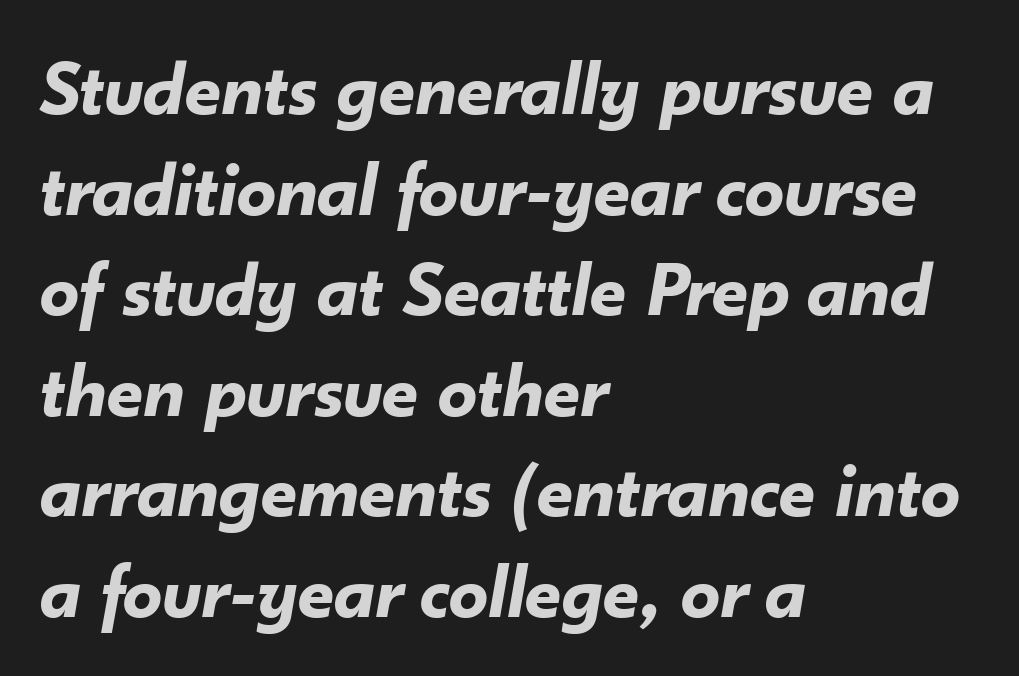
{"italic": "yes", "lean": "right", "slant_degrees": 10, "bold": "yes", "weight": "bold", "width": "normal", "stroke_contrast": "low", "x_height": "small", "monospaced": "no", "underline": "no", "align": "left", "line_spacing": "normal", "line_spacing_ratio": 1.29, "letter_spacing": "normal", "letter_spacing_em": 0.0, "glyph_px": 78}
